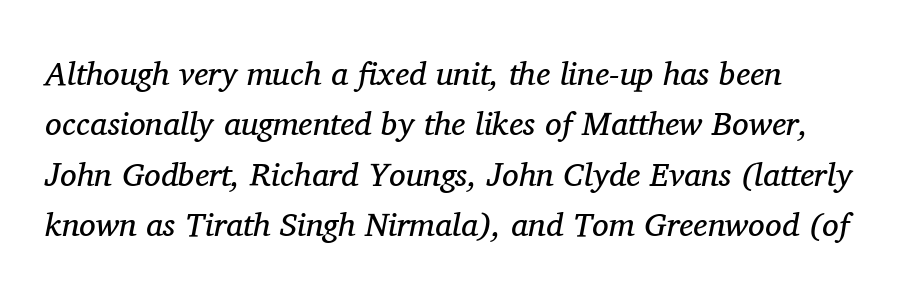
Q: Is the text bold? A: No.
Q: Is the text italic (slanted)? A: Yes, it leans right by about 11 degrees.
Q: Is the typeface a serif or a sans-serif typeface? A: Serif.
Q: Is the text underlined? A: No.
Q: Is the spacing between letters normal or unusually wide? A: Normal.
Q: Is the spacing between lines tight, normal or loose? A: Normal.
Q: Width (condensed, normal, or wide)? A: Normal.
Q: Stroke contrast? A: Medium.
Q: x-height? A: Medium.
Q: Monospaced? A: No.
